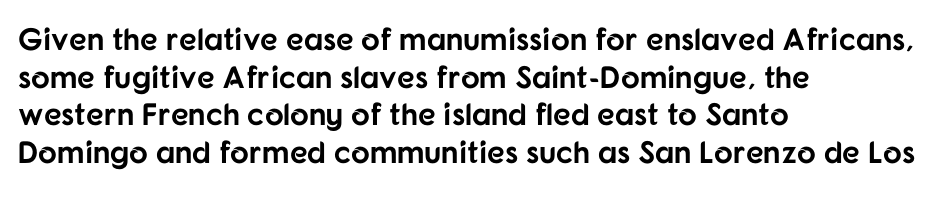
Q: Is the text bold? A: Yes.
Q: Is the text italic (slanted)? A: No, it is upright.
Q: Is the typeface a serif or a sans-serif typeface? A: Sans-serif.
Q: Is the text underlined? A: No.
Q: How is the paragraph aligned? A: Left-aligned.
Q: Is the spacing between letters normal or unusually wide? A: Normal.
Q: Width (condensed, normal, or wide)? A: Normal.
Q: Stroke contrast? A: Low.
Q: x-height? A: Medium.
Q: Monospaced? A: No.
